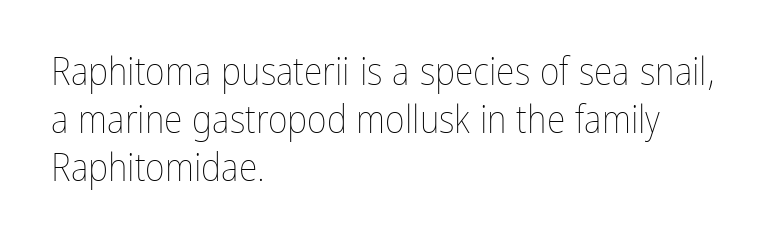
Counters stay open thanks to moderate or lighter strokes. Descenders hang freely into open space. The face used here is rendered with its standard letterfit. Each letter keeps its own natural width here, so spacing adapts to shape. Line spacing here is normal.
